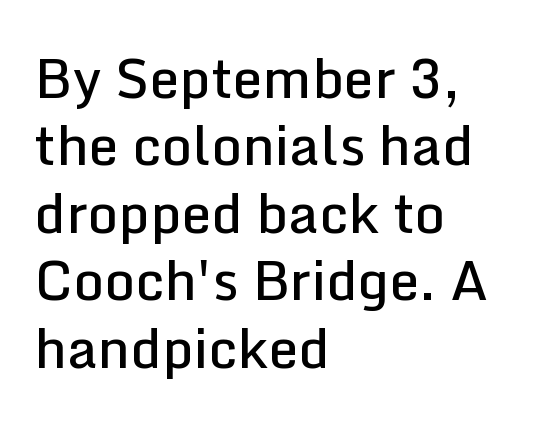
{"serif": "no", "italic": "no", "bold": "semi", "weight": "semibold", "width": "normal", "stroke_contrast": "low", "x_height": "medium", "monospaced": "no", "underline": "no", "align": "left", "line_spacing": "normal", "line_spacing_ratio": 1.25, "letter_spacing": "normal", "letter_spacing_em": 0.0, "glyph_px": 54}
